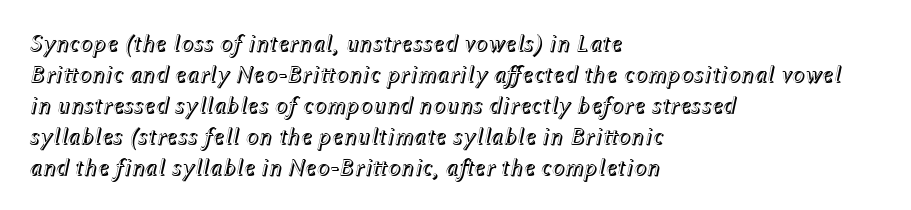
Q: Is the text italic (slanted)? A: Yes, it leans right by about 12 degrees.
Q: Is the text underlined? A: No.
Q: How is the paragraph aligned? A: Left-aligned.
Q: Is the spacing between letters normal or unusually wide? A: Normal.
Q: Is the spacing between lines tight, normal or loose? A: Normal.
